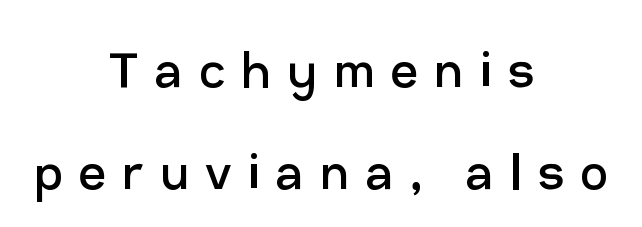
Q: Is the text bold? A: No.
Q: Is the text italic (slanted)? A: No, it is upright.
Q: Is the typeface a serif or a sans-serif typeface? A: Sans-serif.
Q: Is the text underlined? A: No.
Q: How is the paragraph aligned? A: Centered.
Q: Is the spacing between letters normal or unusually wide? A: Unusually wide.
Q: Is the spacing between lines tight, normal or loose? A: Normal.
Q: Width (condensed, normal, or wide)? A: Normal.
Q: Stroke contrast? A: Low.
Q: x-height? A: Medium.
Q: Monospaced? A: No.
